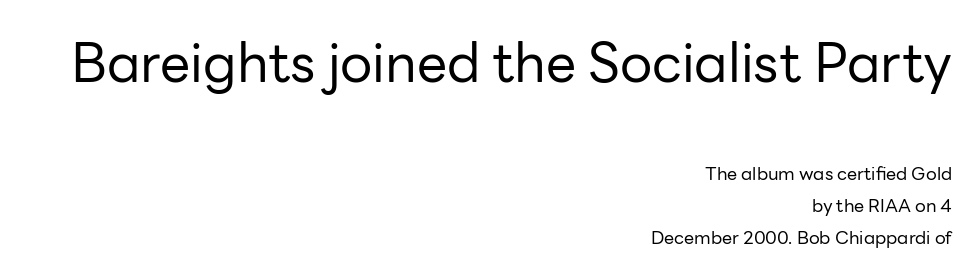
Q: Is the text bold? A: No.
Q: Is the text italic (slanted)? A: No, it is upright.
Q: Is the typeface a serif or a sans-serif typeface? A: Sans-serif.
Q: Is the text underlined? A: No.
Q: How is the paragraph aligned? A: Right-aligned.
Q: Is the spacing between letters normal or unusually wide? A: Normal.
Q: Which block of text is set in a larger size, the first (top) or the second (bottom)? A: The first (top) one.
Q: Width (condensed, normal, or wide)? A: Normal.
Q: Stroke contrast? A: Low.
Q: x-height? A: Medium.
Q: Monospaced? A: No.
